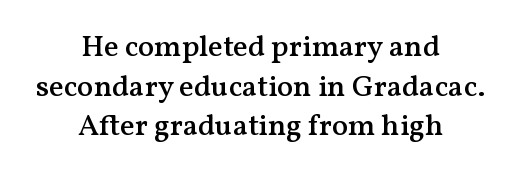
The passage shown is typeset with a serif family. Alignment: centered. The sample has been set in demibold, a notch under bold. Students, note that the glyphs here touch the page at normal intervals. The rendering uses a moderate line-height, typical for paragraphs. Spacing verdict: proportional, widths tailored to each character.
